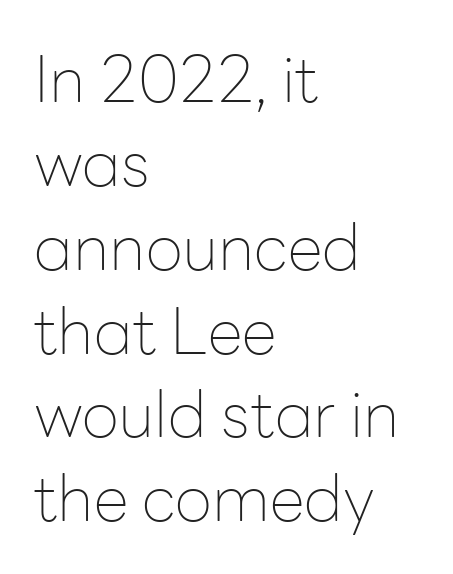
The image shows 64 px thin sans-serif type, upright; set left-aligned, normal line spacing (1.31x), normal letter spacing, not underlined; low stroke contrast and a medium x-height.
